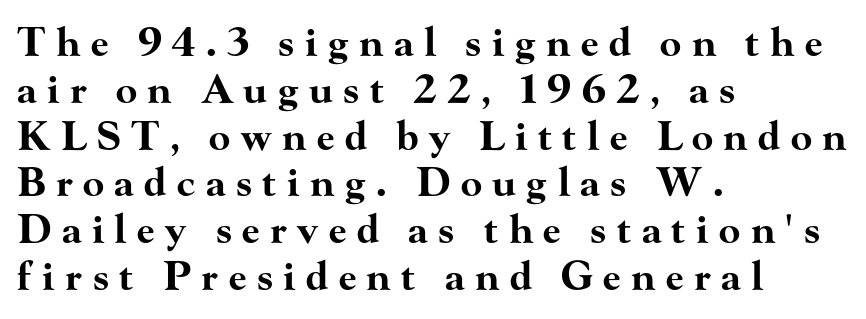
The typesetter chose a ragged-right arrangement here. These lines are rendered in a variable-pitch font. The type family on display is of the serif kind. Posture: straight, roman, zero tilt. Type without underlining. Each word looks stretched out because of the extra space between its letters.
